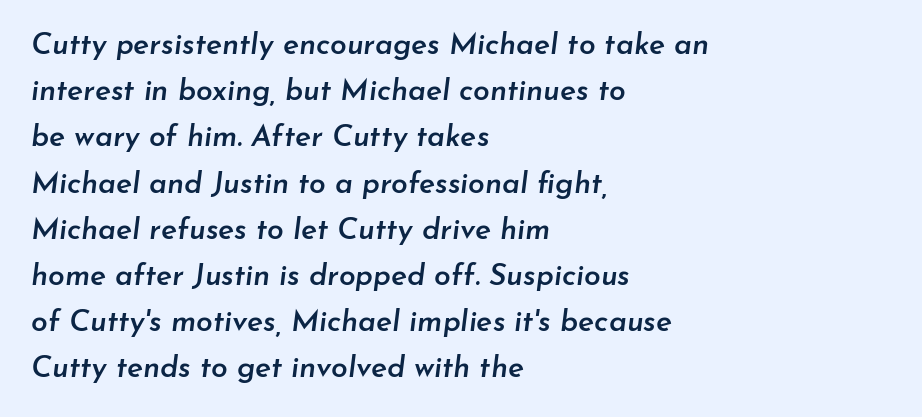
{"italic": "yes", "lean": "right", "slant_degrees": 7, "bold": "semi", "weight": "semibold", "width": "normal", "stroke_contrast": "low", "x_height": "small", "monospaced": "no", "underline": "no", "align": "left", "line_spacing": "normal", "line_spacing_ratio": 1.54, "letter_spacing": "normal", "letter_spacing_em": 0.0, "glyph_px": 30}
